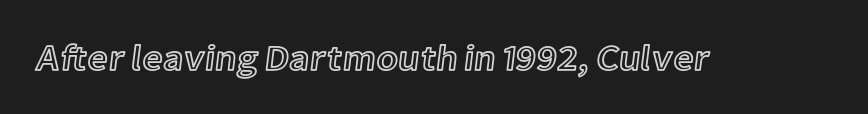
{"width": "normal", "x_height": "medium", "monospaced": "no", "underline": "no", "letter_spacing": "normal", "letter_spacing_em": 0.0, "glyph_px": 36}
